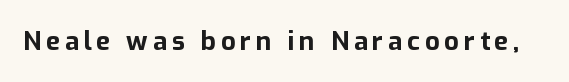
Q: Is the text bold? A: Yes.
Q: Is the text italic (slanted)? A: No, it is upright.
Q: Is the text underlined? A: No.
